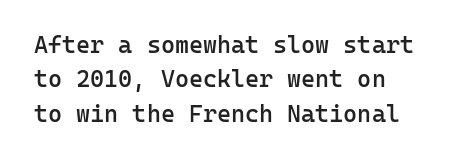
Do the letters lean? They stand straight. Does the weight exceed regular? Yes, but only to semibold. The passage shown has conventional tracking throughout. Regular leading.
